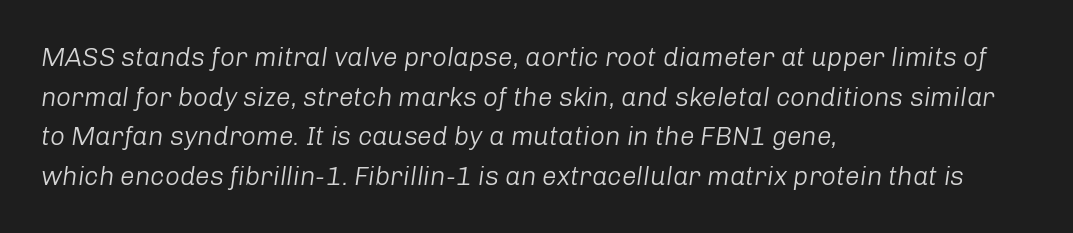
The image shows 26 px text type, italic (leaning right); set left-aligned, normal line spacing (1.52x), normal letter spacing, not underlined.
